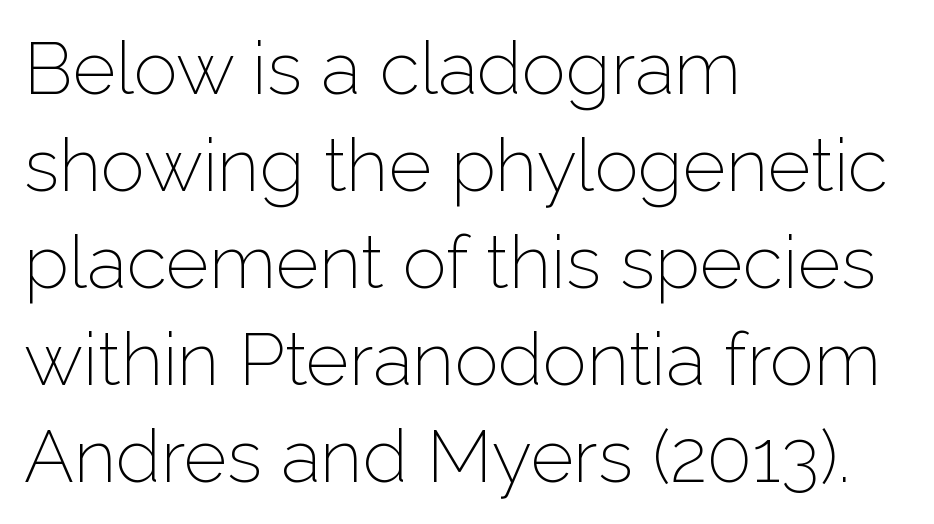
Weight class: somewhere from thin through regular. Varying glyph widths throughout — classic text-font behaviour. The lines are quadded left. Unlike italic type, these characters show no tilt at all. The line texture is even and compact thanks to regular tracking. The baseline area is clear.
